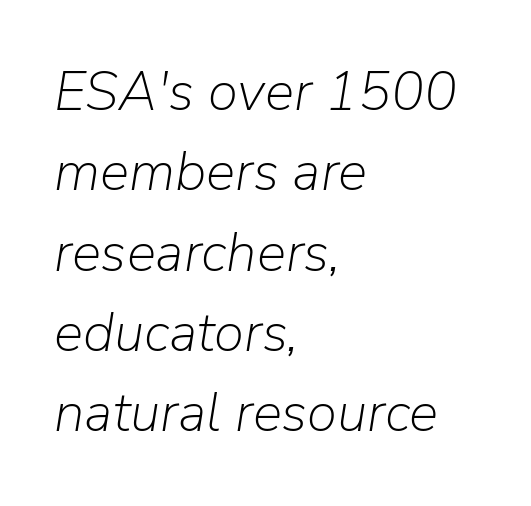
{"italic": "yes", "lean": "right", "slant_degrees": 9, "bold": "no", "weight": "light", "width": "normal", "stroke_contrast": "low", "x_height": "medium", "monospaced": "no", "underline": "no", "align": "left", "line_spacing": "normal", "line_spacing_ratio": 1.46, "letter_spacing": "normal", "letter_spacing_em": 0.0, "glyph_px": 55}
